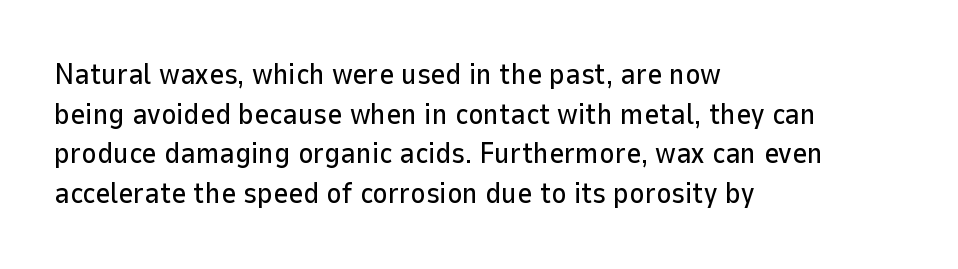
The image shows 29 px sans-serif type, upright; set left-aligned, normal line spacing (1.37x), normal letter spacing, not underlined; low stroke contrast and a medium x-height.
